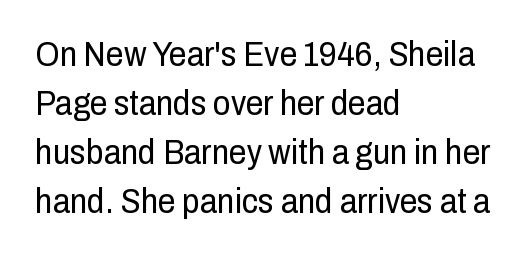
Q: Is the text bold? A: No.
Q: Is the text italic (slanted)? A: No, it is upright.
Q: Is the typeface a serif or a sans-serif typeface? A: Sans-serif.
Q: Is the text underlined? A: No.
Q: How is the paragraph aligned? A: Left-aligned.
Q: Is the spacing between letters normal or unusually wide? A: Normal.
Q: Is the spacing between lines tight, normal or loose? A: Normal.
Q: Width (condensed, normal, or wide)? A: Condensed.
Q: Stroke contrast? A: Low.
Q: x-height? A: Medium.
Q: Monospaced? A: No.
